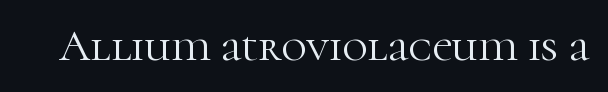
The image shows 44 px light serif type, upright; set normal letter spacing, not underlined; high stroke contrast and a medium x-height.
